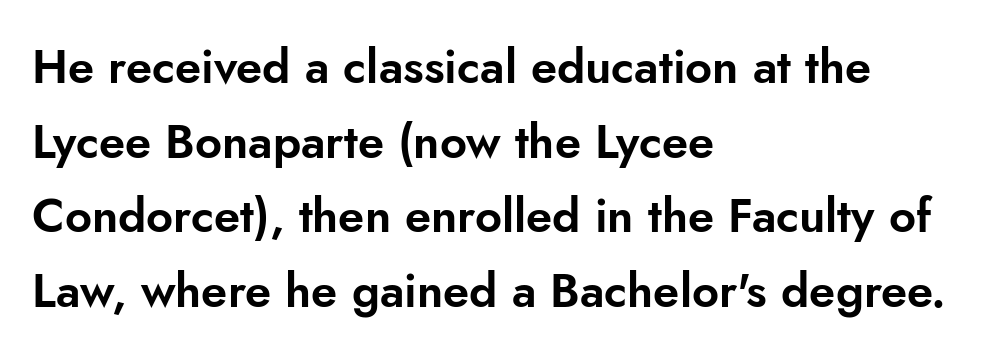
{"serif": "no", "italic": "no", "width": "normal", "stroke_contrast": "low", "x_height": "small", "monospaced": "no", "underline": "no", "align": "left", "line_spacing": "normal", "line_spacing_ratio": 1.59, "letter_spacing": "normal", "letter_spacing_em": 0.0, "glyph_px": 47}
